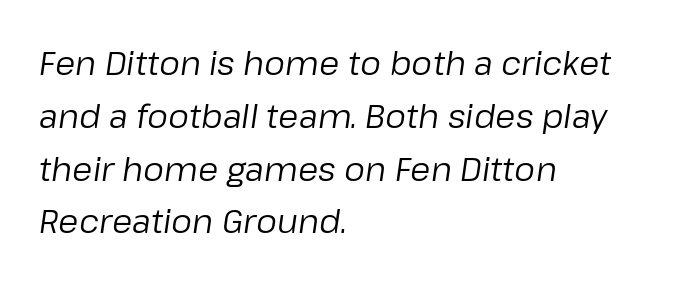
The image shows 33 px regular-weight type, italic (leaning right); set left-aligned, normal line spacing (1.6x), normal letter spacing, not underlined; low stroke contrast and a medium x-height.
